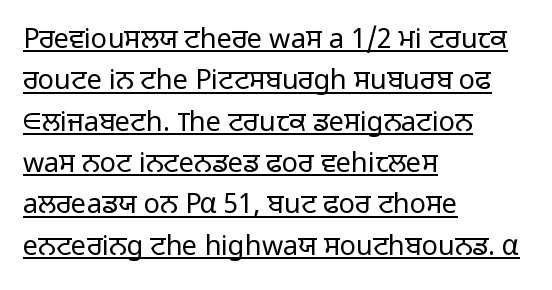
{"italic": "no", "bold": "no", "underline": "yes", "align": "left", "line_spacing": "normal", "line_spacing_ratio": 1.53, "letter_spacing": "normal", "letter_spacing_em": 0.0, "glyph_px": 27}
